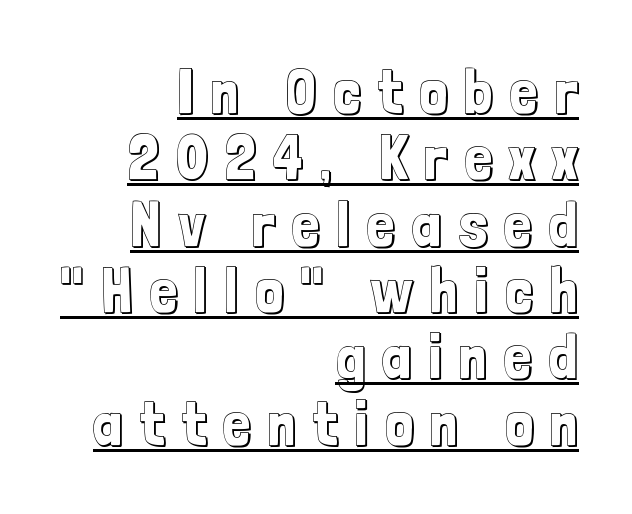
Horizontal bands of white between lines are thin slivers. This sample uses expanded letter spacing, leaving extra air between glyphs. In designer terms, the underline attribute is active on this setting. Does the copy run flush right? Yes — the right margin is perfectly even. The specimen reads as upright at a glance. Think of a printed novel: that variable character pitch is what you see here.
